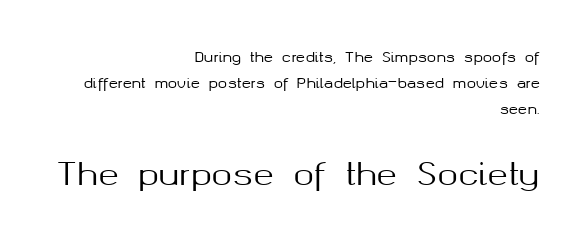
No word sits above an underline. When letters stand straight like this, we call the style roman or upright. The setting favours the right margin, as signatures and pull-quotes sometimes do. The designer gave the closing block more size than the opening block. Between one letter and the next there's only the usual sliver of space.
